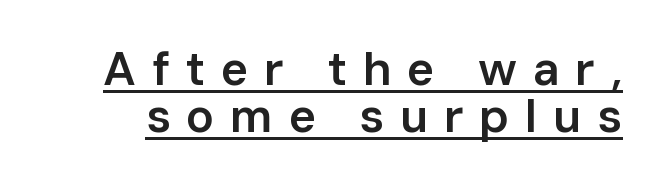
The image shows 47 px semibold sans-serif type, upright; set tight line spacing (1.0x), unusually wide letter spacing (+0.33 em), underlined; low stroke contrast and a medium x-height.
